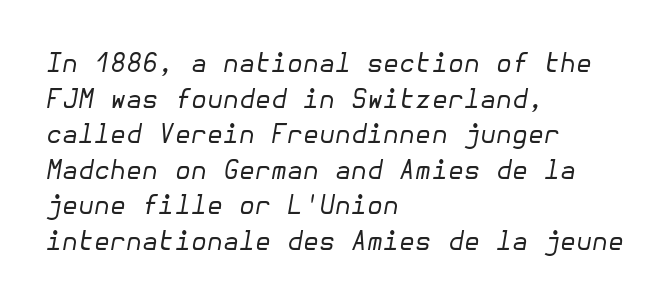
The letters look calm and open, with moderate or lighter stems. Each line starts at the same left margin while the right side varies. You could call the tracking neutral — neither tight nor loose. The string is rendered with underlining switched off. Yep, that's italic — everything's leaning.
